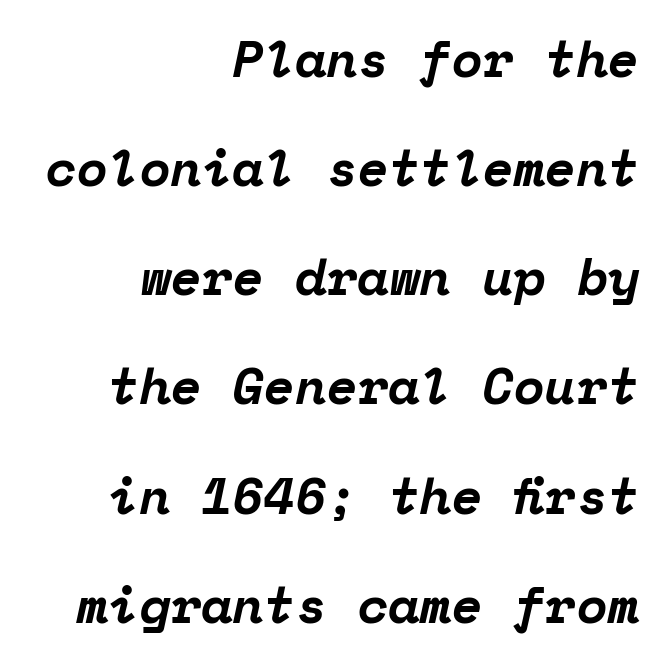
Q: Is the text bold? A: Yes.
Q: Is the text italic (slanted)? A: Yes, it leans right by about 12 degrees.
Q: Is the typeface a serif or a sans-serif typeface? A: Serif.
Q: Is the text underlined? A: No.
Q: How is the paragraph aligned? A: Right-aligned.
Q: Is the spacing between letters normal or unusually wide? A: Normal.
Q: Is the spacing between lines tight, normal or loose? A: Loose.
Q: Width (condensed, normal, or wide)? A: Normal.
Q: Stroke contrast? A: Low.
Q: x-height? A: Medium.
Q: Monospaced? A: Yes.
